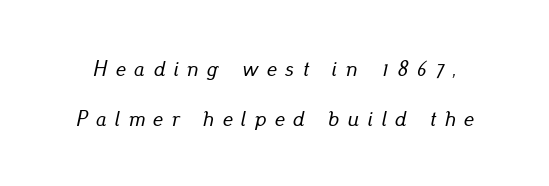
{"italic": "yes", "lean": "right", "slant_degrees": 13, "underline": "no", "line_spacing": "loose", "line_spacing_ratio": 2.4, "letter_spacing": "wide", "letter_spacing_em": 0.41, "glyph_px": 21}
